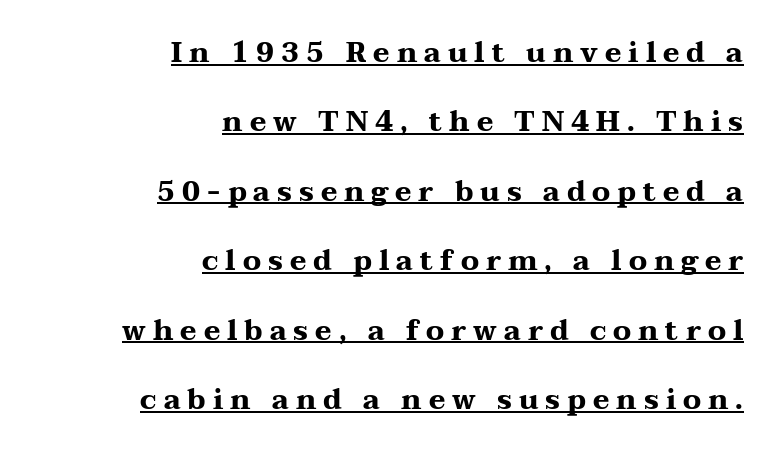
The image shows 28 px heavy, wide serif type, upright; set right-aligned, loose line spacing (2.48x), unusually wide letter spacing (+0.25 em), underlined; medium stroke contrast and a medium x-height.
